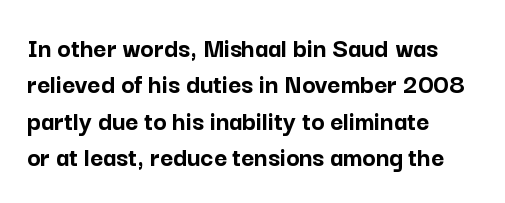
{"serif": "no", "italic": "no", "bold": "yes", "weight": "semibold", "width": "normal", "stroke_contrast": "low", "x_height": "medium", "monospaced": "no", "underline": "no", "align": "left", "line_spacing": "normal", "line_spacing_ratio": 1.3, "letter_spacing": "normal", "letter_spacing_em": 0.0, "glyph_px": 28}
